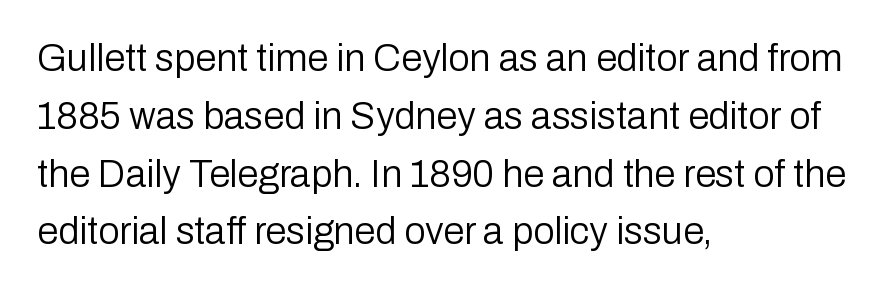
Q: Is the text bold? A: No.
Q: Is the text italic (slanted)? A: No, it is upright.
Q: Is the typeface a serif or a sans-serif typeface? A: Sans-serif.
Q: Is the text underlined? A: No.
Q: How is the paragraph aligned? A: Left-aligned.
Q: Is the spacing between letters normal or unusually wide? A: Normal.
Q: Is the spacing between lines tight, normal or loose? A: Normal.
Q: Width (condensed, normal, or wide)? A: Normal.
Q: Stroke contrast? A: Low.
Q: x-height? A: Medium.
Q: Monospaced? A: No.
